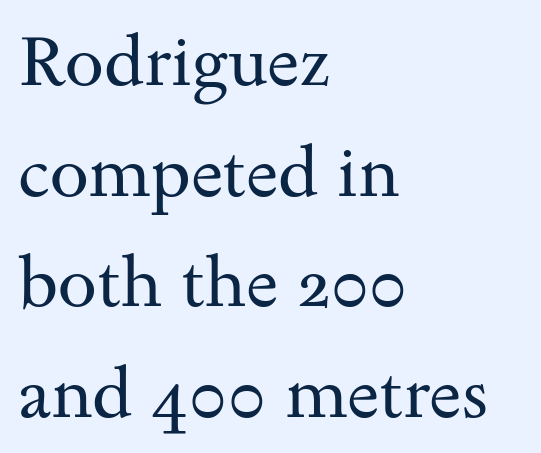
To sum up the face: it has serifs. Does the copy run flush right? No — it runs flush left. Letters have the restrained weight of plain body copy at most. Is there much room between lines? A standard amount, neither cramped nor airy.
